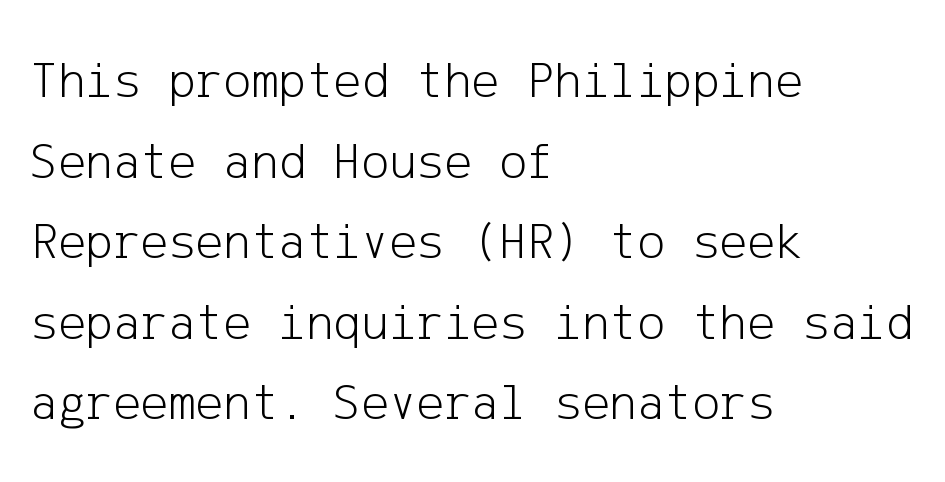
The image shows 52 px light sans-serif type, upright; set left-aligned, normal line spacing (1.55x), normal letter spacing, not underlined; low stroke contrast and a medium x-height.
